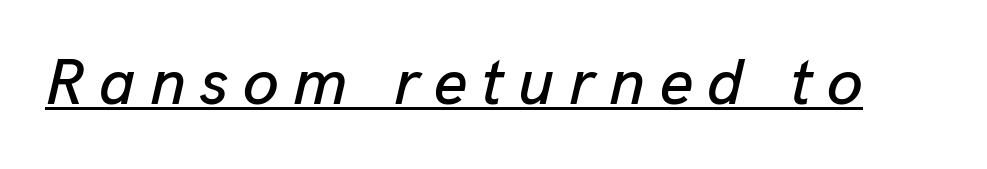
{"italic": "yes", "lean": "right", "slant_degrees": 13, "width": "normal", "stroke_contrast": "low", "x_height": "medium", "monospaced": "no", "underline": "yes", "letter_spacing": "wide", "letter_spacing_em": 0.22, "glyph_px": 65}
